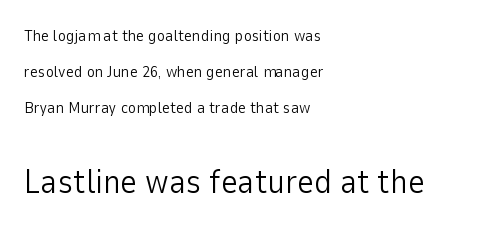
{"serif": "no", "italic": "no", "bold": "no", "weight": "light", "width": "normal", "stroke_contrast": "low", "x_height": "medium", "monospaced": "no", "underline": "no", "align": "left", "line_spacing": "loose", "line_spacing_ratio": 2.26, "letter_spacing": "normal", "letter_spacing_em": 0.0, "larger_block": "second", "size_ratio": 2.06, "glyph_px": 33}
